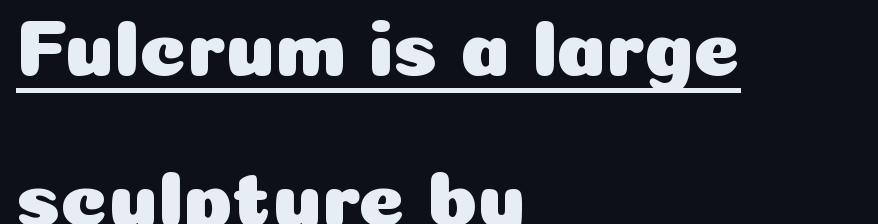
The image shows 80 px sans-serif type, upright; set left-aligned, line spacing 1.89x, normal letter spacing, underlined; low stroke contrast and a medium x-height.
